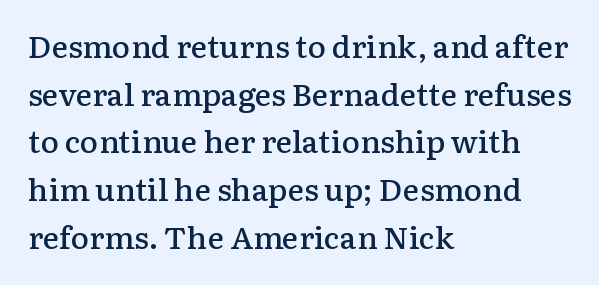
The image shows 31 px semibold serif type, upright; set left-aligned, normal line spacing (1.54x), normal letter spacing, not underlined; low stroke contrast and a medium x-height.
